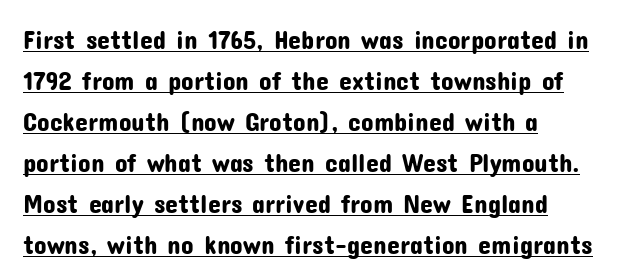
The image shows 26 px text type, upright; set left-aligned, normal line spacing (1.58x), normal letter spacing, underlined.
